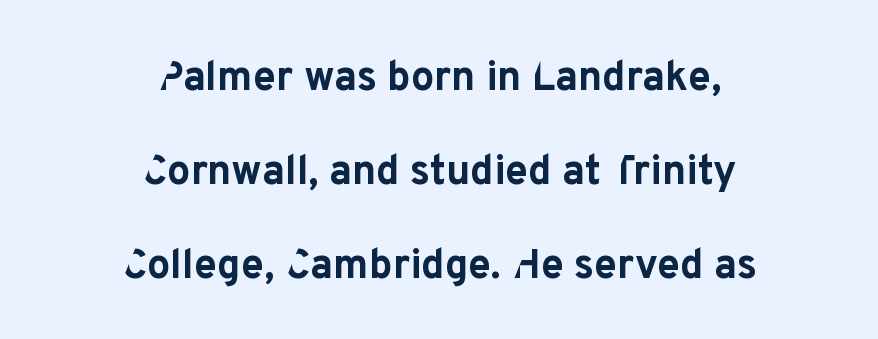
{"serif": "no", "italic": "no", "bold": "yes", "weight": "bold", "width": "normal", "stroke_contrast": "low", "x_height": "medium", "monospaced": "no", "underline": "no", "align": "center", "line_spacing": "loose", "line_spacing_ratio": 2.29, "letter_spacing": "normal", "letter_spacing_em": 0.0, "glyph_px": 41}
